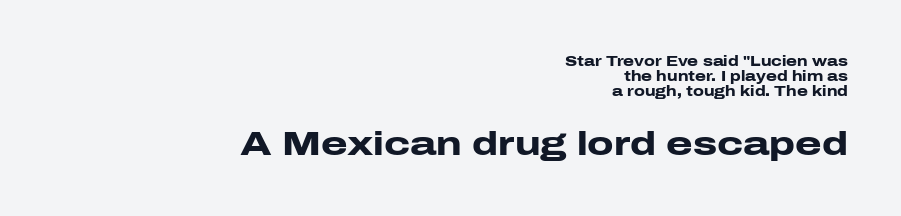
Q: Is the text bold? A: Yes.
Q: Is the text italic (slanted)? A: No, it is upright.
Q: Is the typeface a serif or a sans-serif typeface? A: Sans-serif.
Q: Is the text underlined? A: No.
Q: How is the paragraph aligned? A: Right-aligned.
Q: Is the spacing between letters normal or unusually wide? A: Normal.
Q: Is the spacing between lines tight, normal or loose? A: Tight.
Q: Which block of text is set in a larger size, the first (top) or the second (bottom)? A: The second (bottom) one.
Q: Width (condensed, normal, or wide)? A: Wide.
Q: Stroke contrast? A: Low.
Q: x-height? A: Medium.
Q: Monospaced? A: No.
